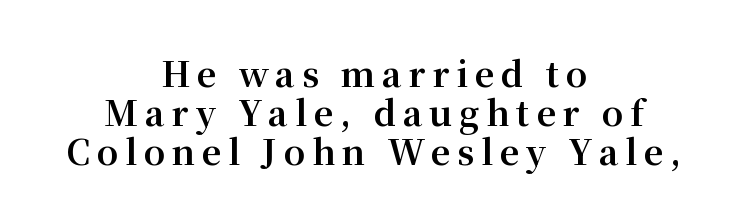
The image shows 34 px bold serif type, upright; set centered, tight line spacing (1.15x), unusually wide letter spacing (+0.2 em), not underlined; medium stroke contrast and a medium x-height.
